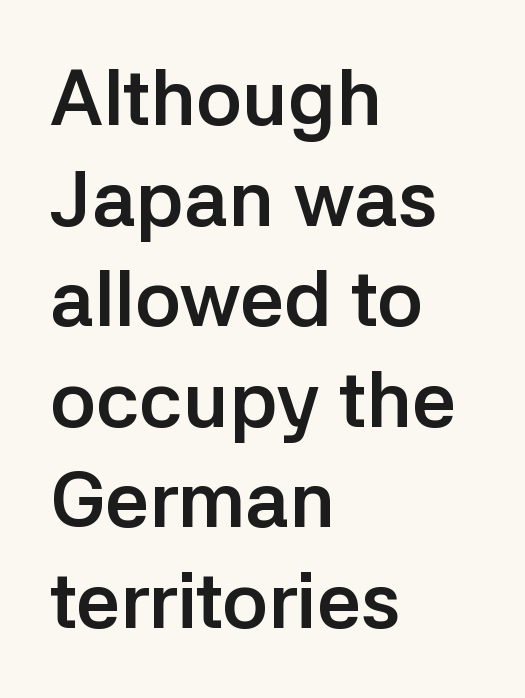
Q: Is the text bold? A: Yes.
Q: Is the text italic (slanted)? A: No, it is upright.
Q: Is the typeface a serif or a sans-serif typeface? A: Sans-serif.
Q: Is the text underlined? A: No.
Q: How is the paragraph aligned? A: Left-aligned.
Q: Is the spacing between letters normal or unusually wide? A: Normal.
Q: Is the spacing between lines tight, normal or loose? A: Normal.
Q: Width (condensed, normal, or wide)? A: Normal.
Q: Stroke contrast? A: Low.
Q: x-height? A: Medium.
Q: Monospaced? A: No.
